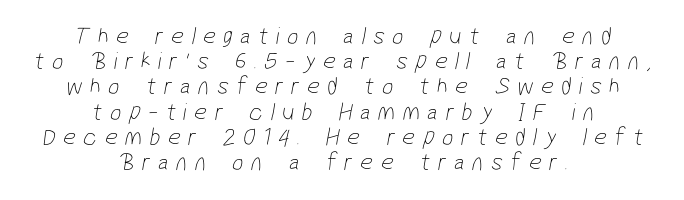
The image shows 25 px text type; set centered, tight line spacing (1.01x), unusually wide letter spacing (+0.3 em), not underlined.
